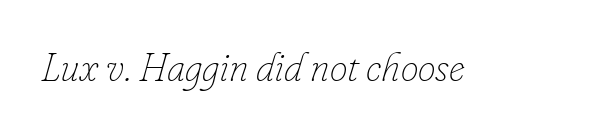
The image shows 40 px thin type, italic (leaning right); set normal letter spacing, not underlined; low stroke contrast and a small x-height.
